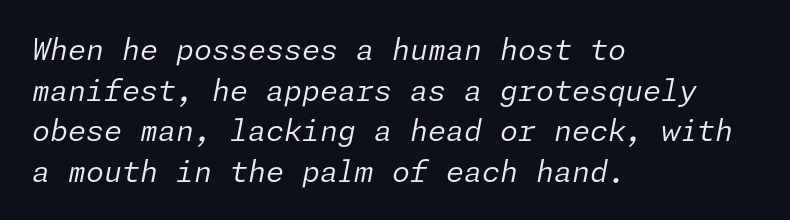
{"italic": "yes", "lean": "right", "slant_degrees": 11, "bold": "no", "weight": "regular", "width": "normal", "stroke_contrast": "low", "x_height": "medium", "underline": "no", "align": "left", "line_spacing": "normal", "line_spacing_ratio": 1.4, "letter_spacing": "normal", "letter_spacing_em": 0.0, "glyph_px": 29}
